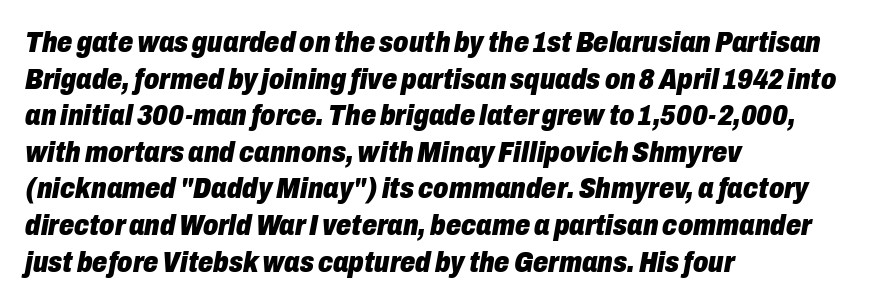
{"italic": "yes", "lean": "right", "slant_degrees": 10, "bold": "yes", "weight": "heavy", "width": "condensed", "stroke_contrast": "low", "x_height": "medium", "monospaced": "no", "underline": "no", "align": "left", "line_spacing_ratio": 1.22, "letter_spacing": "normal", "letter_spacing_em": 0.0, "glyph_px": 30}
